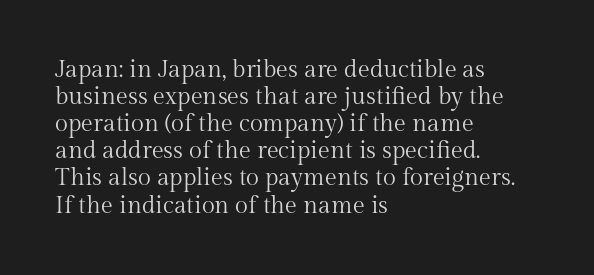
Glyph-to-glyph distance matches everyday printed text. Each row of text sits above clean, open space. A roman cut, with each character standing at attention. Every row of glyphs begins at an identical x-position on the left.
